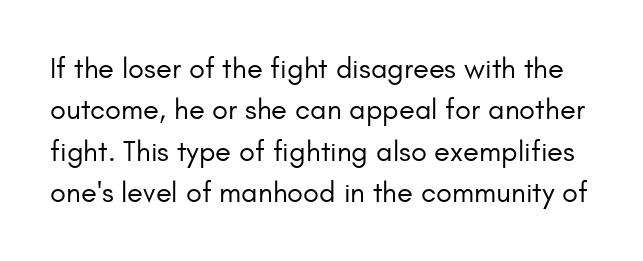
Q: Is the text bold? A: No.
Q: Is the text italic (slanted)? A: No, it is upright.
Q: Is the typeface a serif or a sans-serif typeface? A: Sans-serif.
Q: Is the text underlined? A: No.
Q: Is the spacing between letters normal or unusually wide? A: Normal.
Q: Is the spacing between lines tight, normal or loose? A: Normal.
Q: Width (condensed, normal, or wide)? A: Normal.
Q: Stroke contrast? A: Low.
Q: x-height? A: Small.
Q: Monospaced? A: No.
